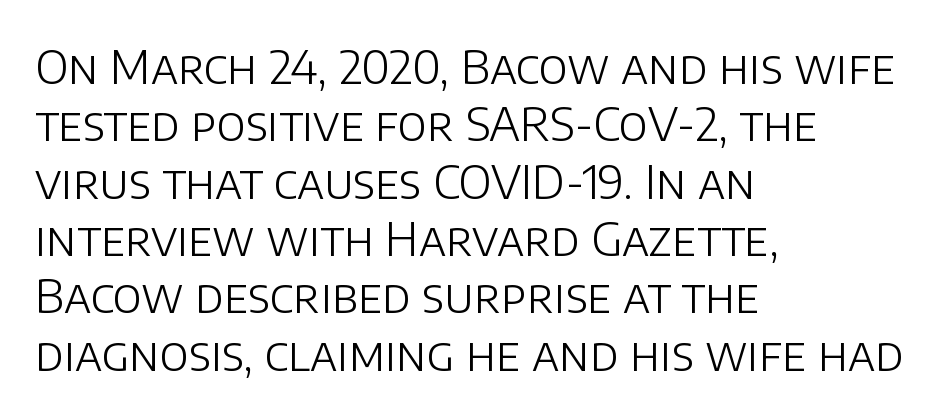
The image shows 47 px light sans-serif type, upright; set left-aligned, line spacing 1.22x, normal letter spacing, not underlined; low stroke contrast and a large x-height.
